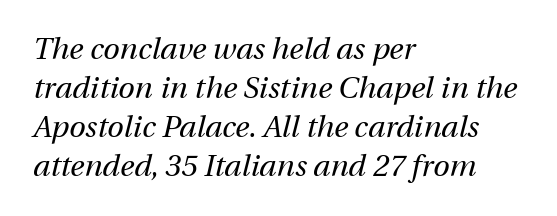
Do the characters align in a grid? No, the font is proportional. The typesetting does not lean heavy: it is not bold. Nobody touched the tracking dial on this one. In terms of posture, this sample is oblique. Where is the straight margin? On the left. Evenly set lines give the paragraph a standard silhouette.
